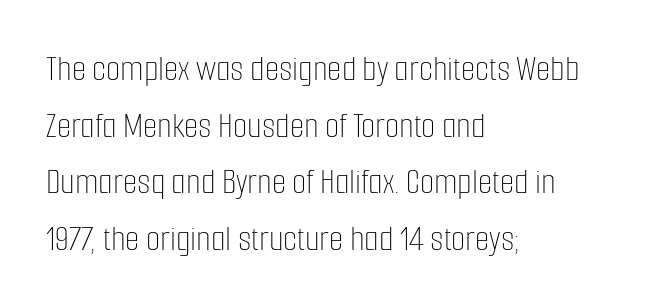
Q: Is the text bold? A: No.
Q: Is the text italic (slanted)? A: No, it is upright.
Q: Is the text underlined? A: No.
Q: How is the paragraph aligned? A: Left-aligned.
Q: Is the spacing between letters normal or unusually wide? A: Normal.
Q: Is the spacing between lines tight, normal or loose? A: Normal.
Q: Width (condensed, normal, or wide)? A: Condensed.
Q: Stroke contrast? A: Low.
Q: x-height? A: Medium.
Q: Monospaced? A: No.
